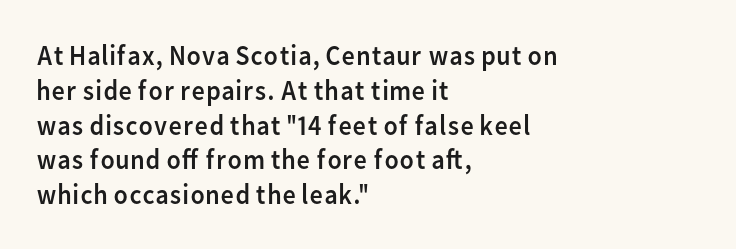
Font category for this specimen: sans-serif. The cut favours lightness, reaching ordinary text weight at its darkest. The type is set solid horizontally, with unmodified tracking. The letters stand straight up with perfectly vertical stems. The zone under the glyphs is completely vacant. Varying glyph widths throughout — classic text-font behaviour.
